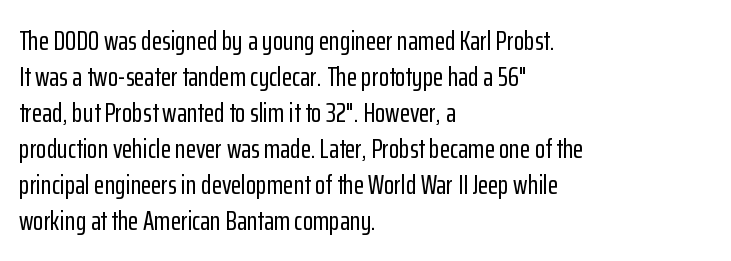
Vertically, the passage feels balanced, rows spaced as you'd expect. The face used here is rendered with its standard letterfit. The words here are not underlined. Posture: straight, roman, zero tilt.
